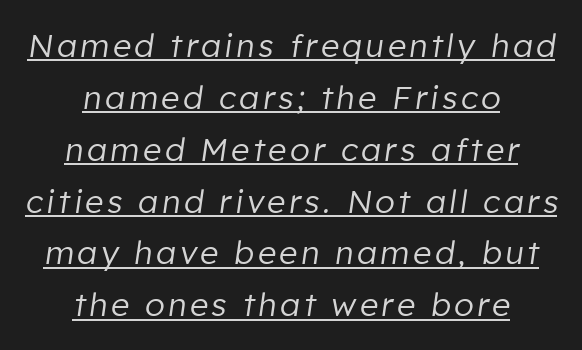
{"italic": "yes", "lean": "right", "slant_degrees": 8, "bold": "no", "weight": "regular", "width": "normal", "stroke_contrast": "low", "x_height": "medium", "monospaced": "no", "underline": "yes", "align": "center", "line_spacing": "normal", "line_spacing_ratio": 1.62, "glyph_px": 32}
